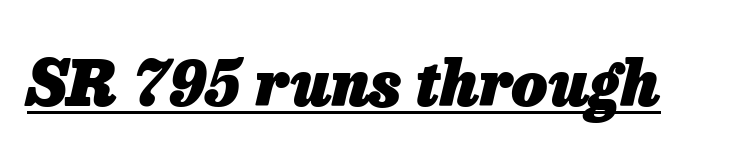
{"italic": "yes", "lean": "right", "slant_degrees": 13, "bold": "yes", "weight": "heavy", "width": "normal", "stroke_contrast": "low", "x_height": "medium", "monospaced": "no", "underline": "yes", "letter_spacing": "normal", "letter_spacing_em": 0.0, "glyph_px": 63}
